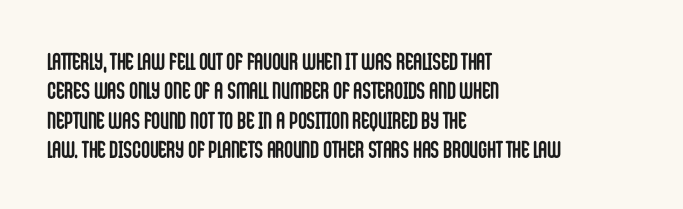
{"italic": "no", "bold": "yes", "underline": "no", "align": "left", "line_spacing_ratio": 1.22, "letter_spacing": "normal", "letter_spacing_em": 0.0, "glyph_px": 24}
